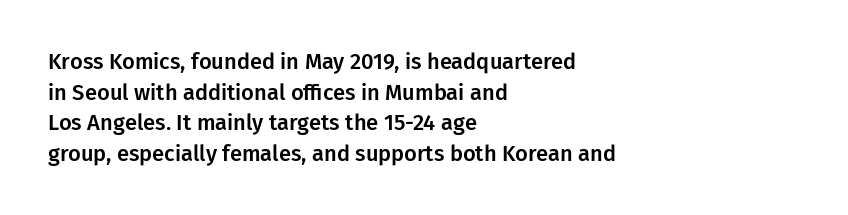
Q: Is the text italic (slanted)? A: No, it is upright.
Q: Is the text underlined? A: No.
Q: How is the paragraph aligned? A: Left-aligned.
Q: Is the spacing between letters normal or unusually wide? A: Normal.
Q: Is the spacing between lines tight, normal or loose? A: Normal.
